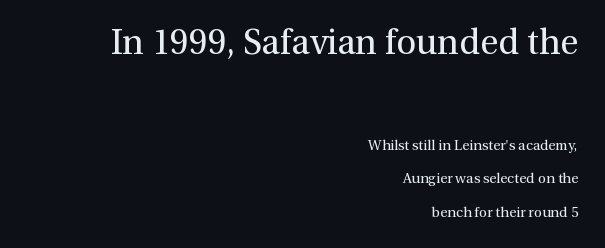
Default kerning and tracking; the words read as compact shapes. These glyphs show unthickened strokes, regular width or finer. A typesetter would call this proportional, since set widths differ per character. Honestly, the rows look like they've been pulled way apart. Caption: upper text group enlarged, lower text group reduced.
